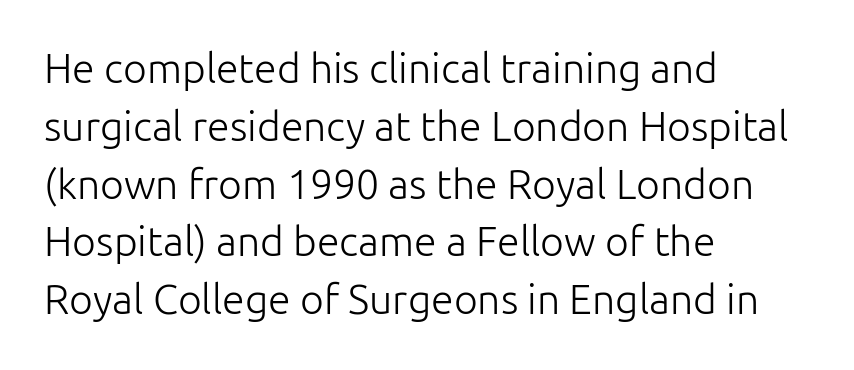
{"serif": "no", "italic": "no", "bold": "no", "weight": "light", "width": "normal", "stroke_contrast": "low", "x_height": "medium", "monospaced": "no", "underline": "no", "align": "left", "line_spacing": "normal", "line_spacing_ratio": 1.41, "letter_spacing": "normal", "letter_spacing_em": 0.0, "glyph_px": 41}
